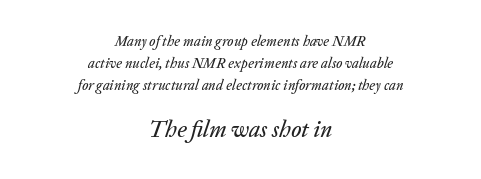
The image shows 23 px text type, italic (leaning right); set centered, normal line spacing (1.57x), normal letter spacing, not underlined; the second (bottom) block is 1.64x larger.
